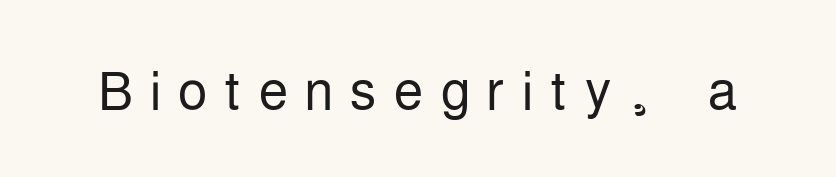
The image shows 75 px light, condensed sans-serif type, upright; set unusually wide letter spacing (+0.22 em), not underlined; low stroke contrast and a medium x-height.
